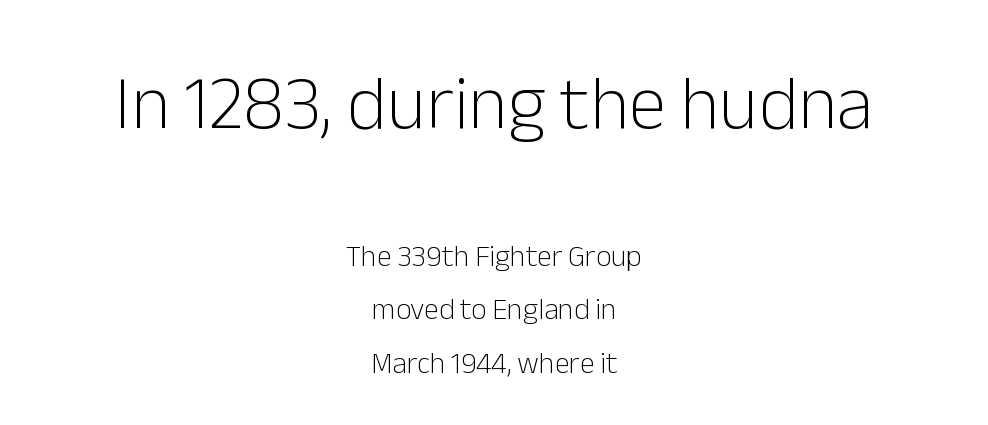
Nope, no serifs anywhere on these letters. Do the characters align in a grid? No, the font is proportional. Compared with a typical body face, this is equally light or lighter still. Size hierarchy here favors the leading block over the trailing one. The type is set solid horizontally, with unmodified tracking. Underlining? Definitely not there.
